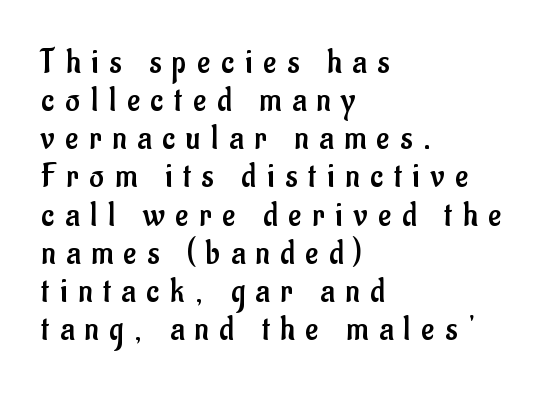
Q: Is the text bold? A: No.
Q: Is the text italic (slanted)? A: No, it is upright.
Q: Is the typeface a serif or a sans-serif typeface? A: Sans-serif.
Q: Is the text underlined? A: No.
Q: How is the paragraph aligned? A: Left-aligned.
Q: Is the spacing between letters normal or unusually wide? A: Unusually wide.
Q: Is the spacing between lines tight, normal or loose? A: Tight.
Q: Width (condensed, normal, or wide)? A: Condensed.
Q: Stroke contrast? A: Low.
Q: x-height? A: Small.
Q: Monospaced? A: No.
